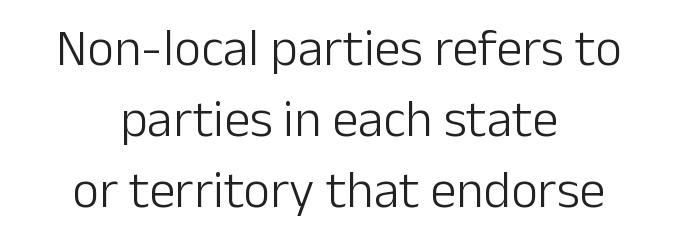
Q: Is the text bold? A: No.
Q: Is the text italic (slanted)? A: No, it is upright.
Q: Is the typeface a serif or a sans-serif typeface? A: Sans-serif.
Q: Is the text underlined? A: No.
Q: How is the paragraph aligned? A: Centered.
Q: Is the spacing between letters normal or unusually wide? A: Normal.
Q: Is the spacing between lines tight, normal or loose? A: Normal.
Q: Width (condensed, normal, or wide)? A: Normal.
Q: Stroke contrast? A: Low.
Q: x-height? A: Medium.
Q: Monospaced? A: No.
